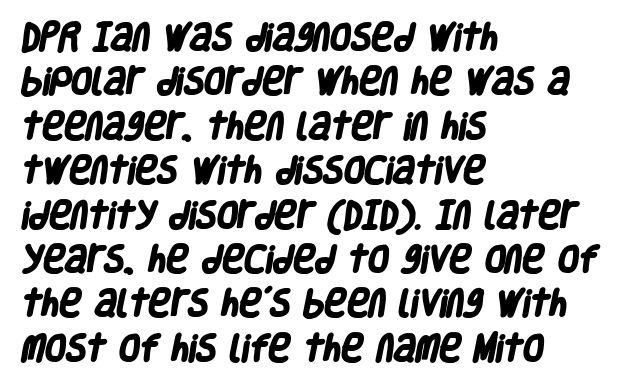
The image shows 30 px heavy, condensed sans-serif type; set left-aligned, normal line spacing (1.48x), normal letter spacing, not underlined; low stroke contrast and a large x-height.
